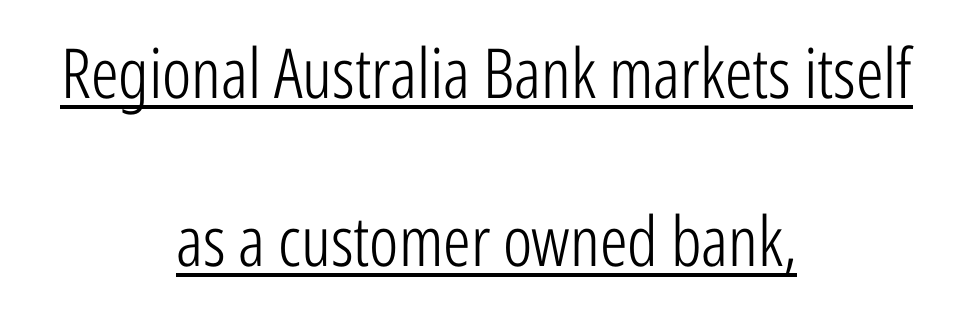
This sample has the flowing, uneven cadence of proportional lettering. These lines are composed in type without serifs. Line spacing here is loose. You can tell it's not italic because the verticals are truly vertical.
